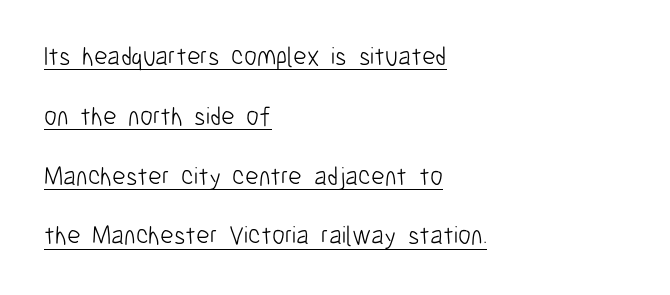
Honestly, the underline is the first thing you notice here. Compared with typical body copy, the letter spacing here is the same. No extra ink here — the face is not bold. Horizontal bands of white between lines are thick stripes. The lines are quadded left. Designer's note — italics off, roman on.
